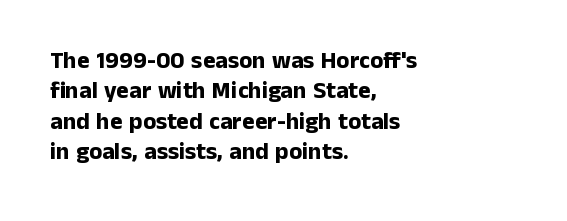
The image shows 24 px bold type, upright; set left-aligned, normal line spacing (1.27x), normal letter spacing, not underlined.
